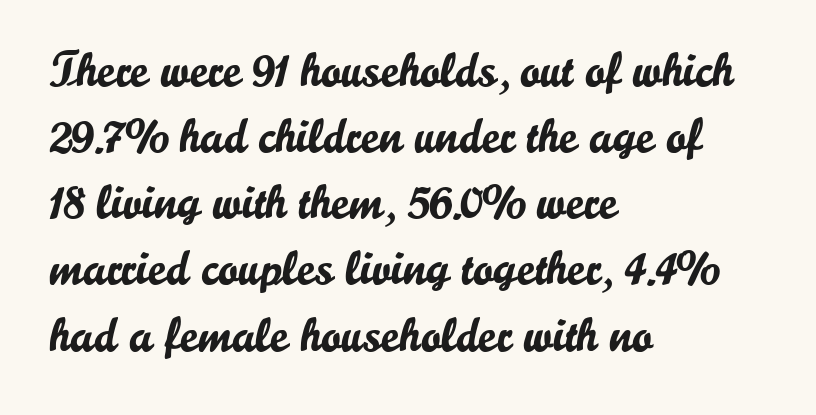
{"serif": "no", "width": "normal", "stroke_contrast": "low", "x_height": "small", "monospaced": "no", "underline": "no", "align": "left", "line_spacing": "normal", "line_spacing_ratio": 1.35, "letter_spacing": "normal", "letter_spacing_em": 0.0, "glyph_px": 49}
